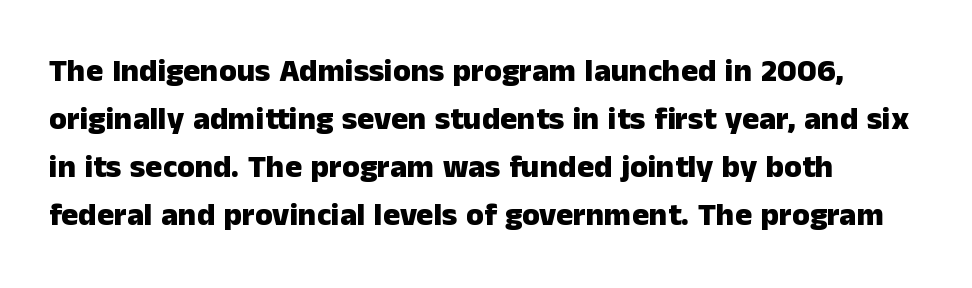
{"serif": "no", "italic": "no", "bold": "yes", "weight": "heavy", "width": "normal", "stroke_contrast": "low", "x_height": "medium", "monospaced": "no", "underline": "no", "align": "left", "line_spacing": "normal", "line_spacing_ratio": 1.5, "letter_spacing": "normal", "letter_spacing_em": 0.0, "glyph_px": 32}
